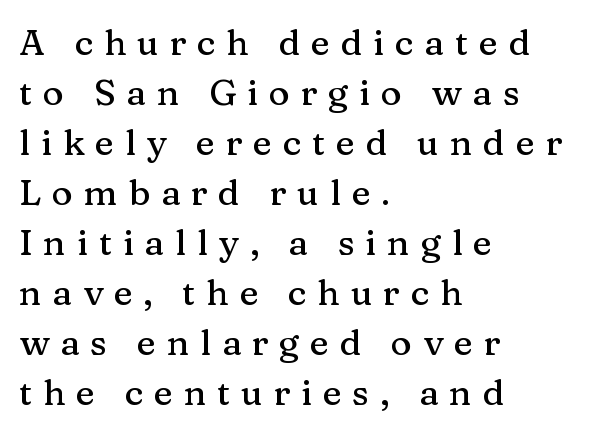
{"serif": "yes", "italic": "no", "width": "normal", "stroke_contrast": "medium", "x_height": "medium", "monospaced": "no", "underline": "no", "align": "left", "line_spacing": "normal", "line_spacing_ratio": 1.39, "letter_spacing": "wide", "letter_spacing_em": 0.3, "glyph_px": 36}
